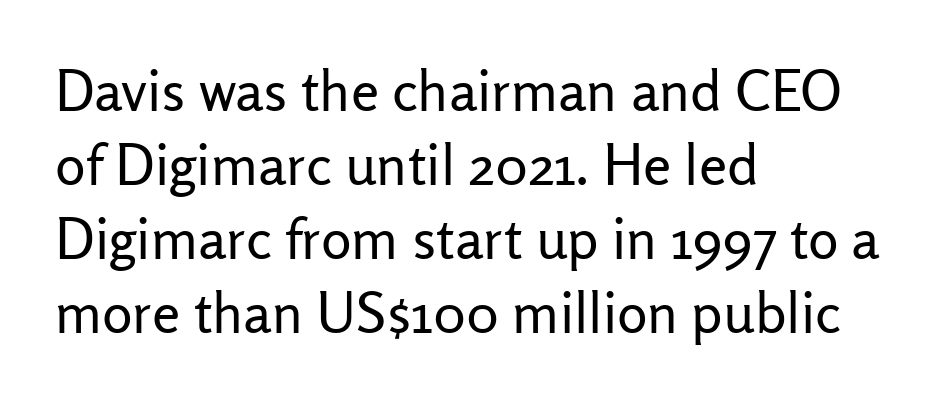
The image shows 57 px regular-weight sans-serif type, upright; set left-aligned, normal line spacing (1.3x), normal letter spacing, not underlined; low stroke contrast and a medium x-height.
